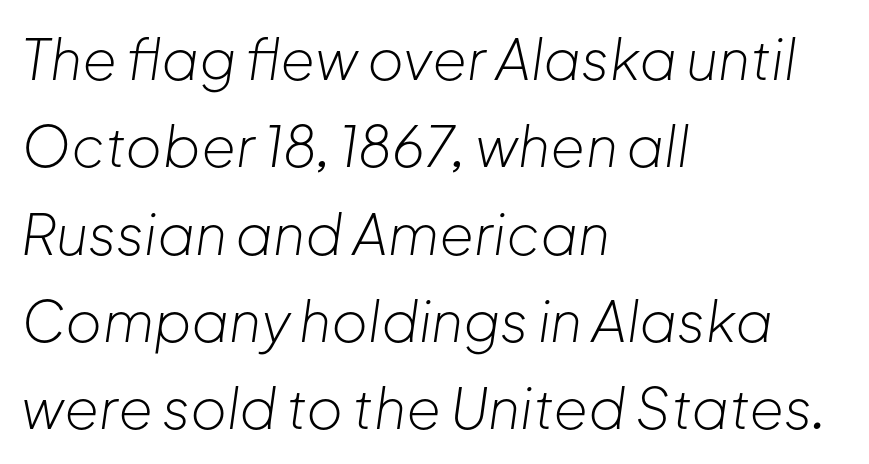
The typeface has the unassuming heft of standard copy or less. Clear beneath every line of the passage. If you drew a line through each stem, it would be angled. A typesetter would call this proportional, since set widths differ per character. Regarding leading, the lines here are spaced in the standard way.
